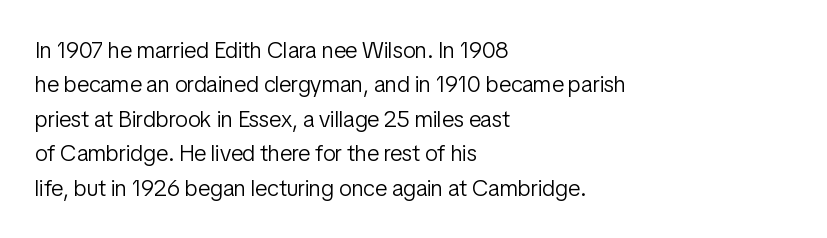
{"italic": "no", "bold": "no", "underline": "no", "align": "left", "line_spacing": "normal", "line_spacing_ratio": 1.5, "letter_spacing": "normal", "letter_spacing_em": 0.0, "glyph_px": 23}
